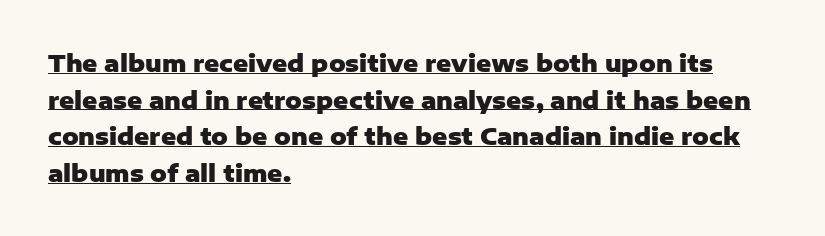
{"italic": "no", "bold": "yes", "underline": "yes", "align": "left", "line_spacing": "normal", "line_spacing_ratio": 1.59, "letter_spacing": "normal", "letter_spacing_em": 0.0, "glyph_px": 23}
